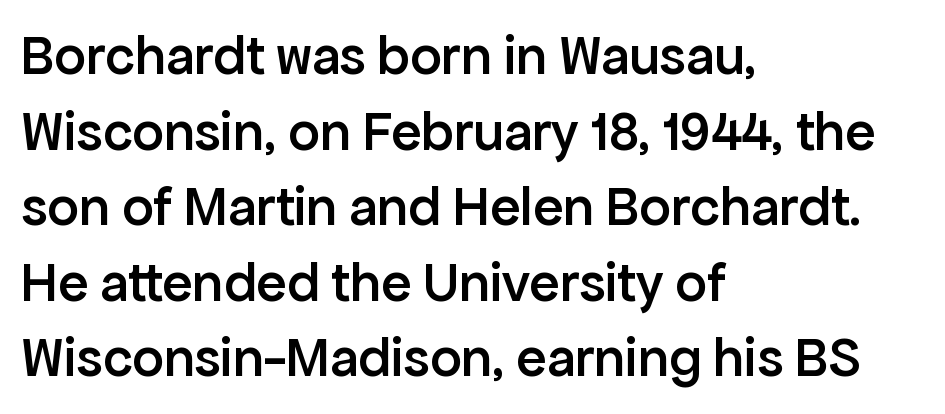
{"serif": "no", "italic": "no", "bold": "semi", "weight": "semibold", "width": "normal", "stroke_contrast": "low", "x_height": "medium", "monospaced": "no", "underline": "no", "align": "left", "line_spacing": "normal", "line_spacing_ratio": 1.35, "letter_spacing": "normal", "letter_spacing_em": 0.0, "glyph_px": 56}
